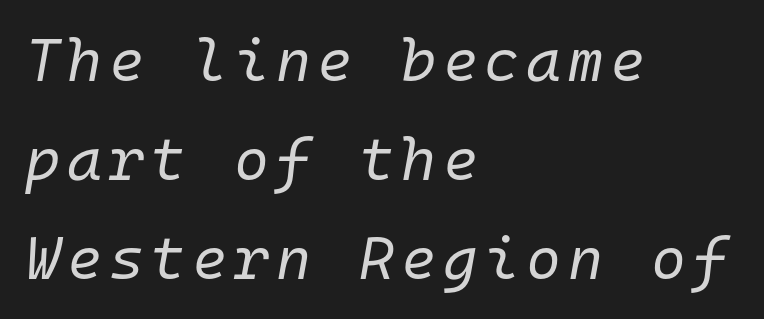
The image shows 60 px regular-weight type, italic (leaning right), monospaced; set left-aligned, normal line spacing (1.65x), not underlined; low stroke contrast and a medium x-height.
